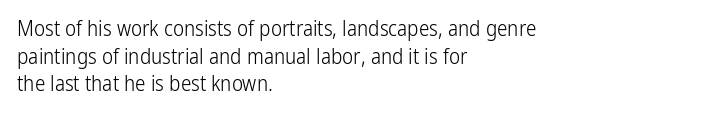
Q: Is the text bold? A: No.
Q: Is the text italic (slanted)? A: No, it is upright.
Q: Is the text underlined? A: No.
Q: How is the paragraph aligned? A: Left-aligned.
Q: Is the spacing between letters normal or unusually wide? A: Normal.
Q: Is the spacing between lines tight, normal or loose? A: Normal.
